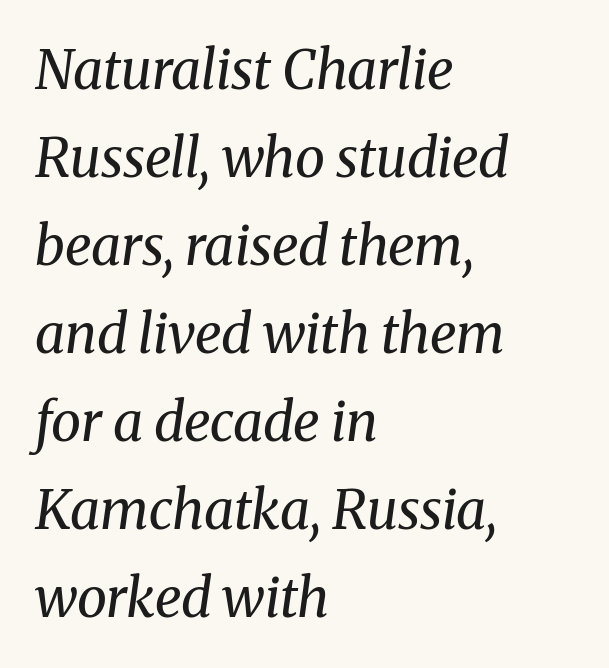
{"serif": "yes", "italic": "yes", "lean": "right", "slant_degrees": 8, "bold": "no", "weight": "regular", "width": "normal", "stroke_contrast": "medium", "x_height": "medium", "monospaced": "no", "underline": "no", "align": "left", "line_spacing": "normal", "line_spacing_ratio": 1.63, "letter_spacing": "normal", "letter_spacing_em": 0.0, "glyph_px": 54}
